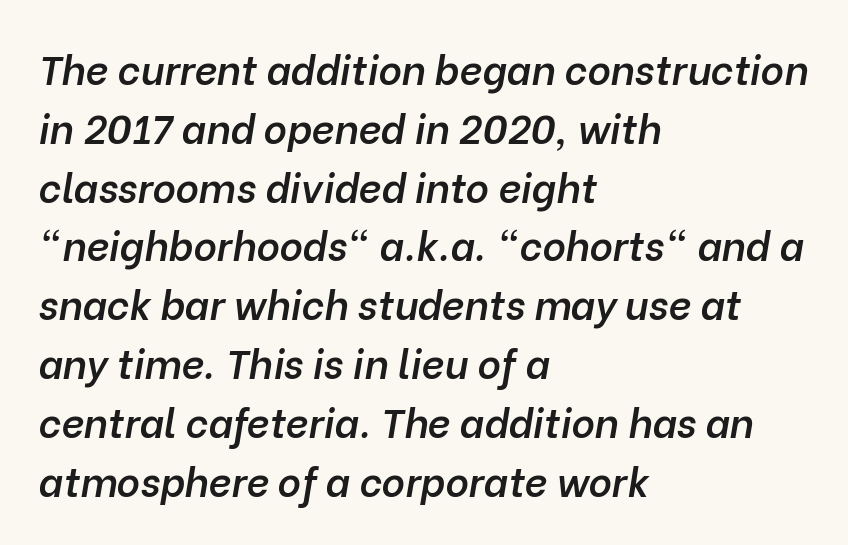
Q: Is the text bold? A: Semi-bold.
Q: Is the text italic (slanted)? A: Yes, it leans right by about 10 degrees.
Q: Is the text underlined? A: No.
Q: How is the paragraph aligned? A: Left-aligned.
Q: Is the spacing between letters normal or unusually wide? A: Normal.
Q: Is the spacing between lines tight, normal or loose? A: Normal.
Q: Width (condensed, normal, or wide)? A: Normal.
Q: Stroke contrast? A: Low.
Q: x-height? A: Medium.
Q: Monospaced? A: No.
